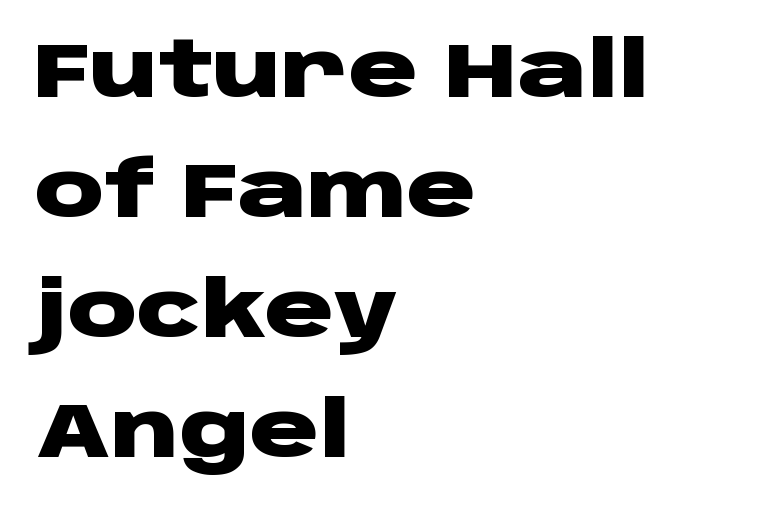
Plain, unruled lines of type. The type is set solid horizontally, with unmodified tracking. What kind of face is this? One without serifs — a sans. Look at the stroke-to-counter ratio: heavy, a bold. When letters stand straight like this, we call the style roman or upright. A student would call this left alignment; a typographer would say flush left, rag right.
